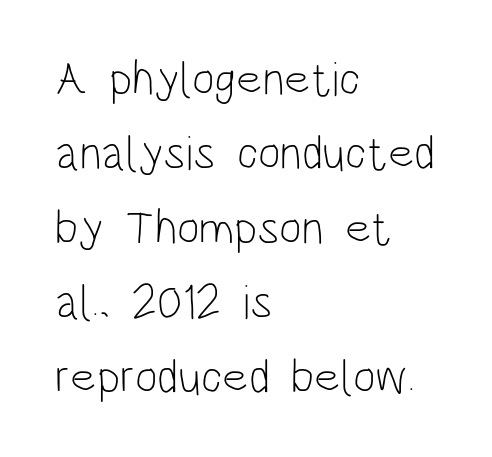
{"serif": "no", "italic": "no", "bold": "no", "weight": "light", "width": "condensed", "stroke_contrast": "low", "x_height": "large", "monospaced": "no", "underline": "no", "align": "left", "line_spacing": "normal", "line_spacing_ratio": 1.55, "letter_spacing": "normal", "letter_spacing_em": 0.0, "glyph_px": 48}
